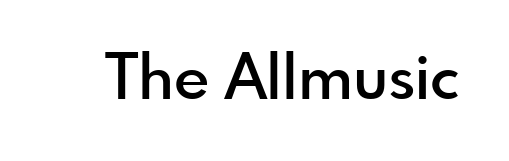
The image shows 62 px semibold sans-serif type, upright; set normal letter spacing, not underlined; a small x-height.
